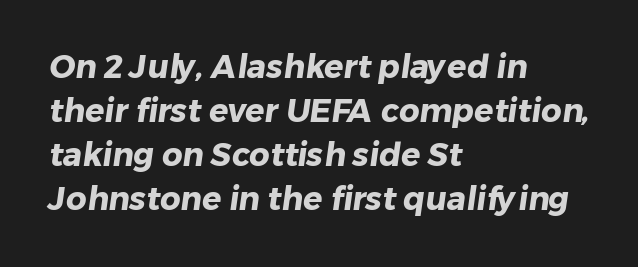
The designer left line spacing at the default. Plain, unruled lines of type. Is this a fixed-width face? No — the glyphs have proportional, varying widths. The rendering keeps characters at their native spacing. The rendering shows plain stroke endings on the letterforms — a sans-serif design. Each glyph is drawn with heavy, bold strokes.
